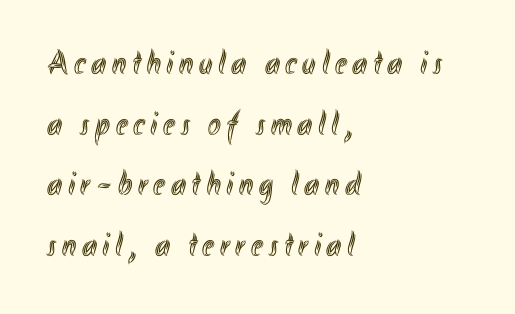
Reading down the block, your eye returns to a fixed left position each line. Think of a printed novel: that variable character pitch is what you see here. Each row of text sits above clean, open space.
